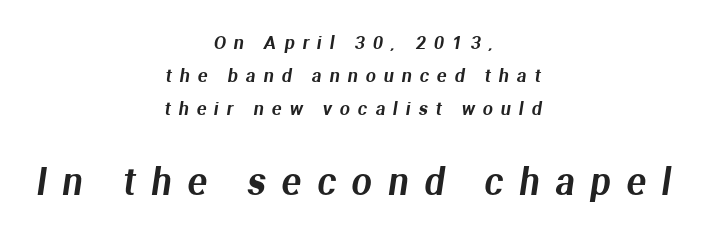
The image shows 36 px sans-serif type; set centered, line spacing 1.83x, unusually wide letter spacing (+0.44 em), not underlined; the second (bottom) block is 2.0x larger; medium stroke contrast and a medium x-height.
